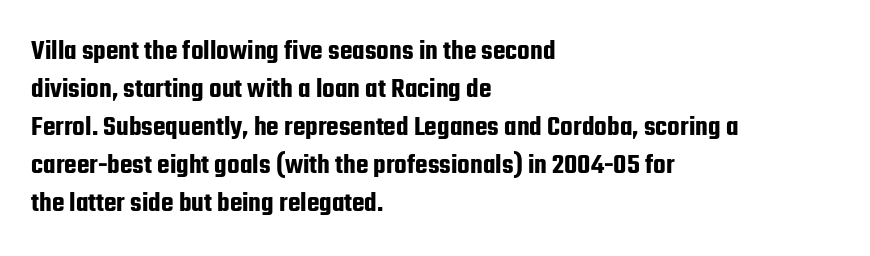
Q: Is the text italic (slanted)? A: No, it is upright.
Q: Is the typeface a serif or a sans-serif typeface? A: Sans-serif.
Q: Is the text underlined? A: No.
Q: How is the paragraph aligned? A: Left-aligned.
Q: Is the spacing between letters normal or unusually wide? A: Normal.
Q: Is the spacing between lines tight, normal or loose? A: Normal.
Q: Width (condensed, normal, or wide)? A: Condensed.
Q: Stroke contrast? A: Low.
Q: x-height? A: Medium.
Q: Monospaced? A: No.
